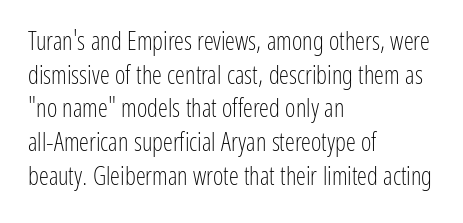
Honestly, there is no underline to notice here at all. When letters stand straight like this, we call the style roman or upright. The passage shown stacks its lines at a standard gap. Horizontal alignment here is leftward, the default for most running prose. Ink coverage per letter is moderate at most.
